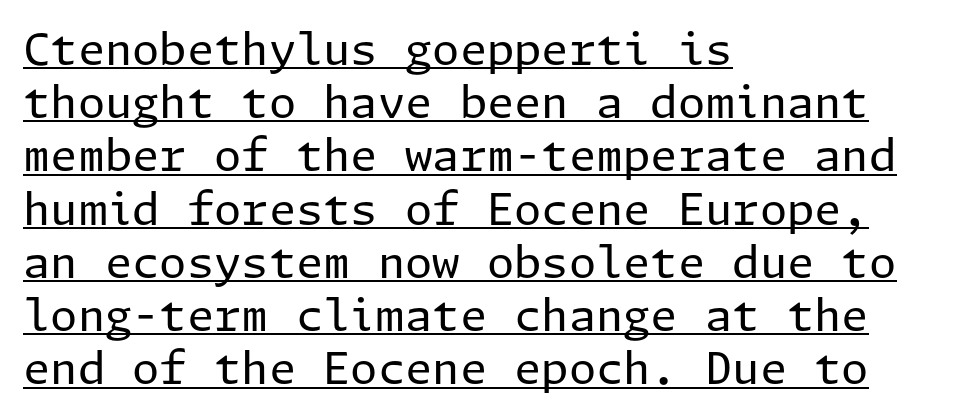
A typesetter would mark this as roman, not italic. The font family rendered here belongs to the sans-serif group. If you drew a ruler down the left edge, every line would touch it. These glyphs show unthickened strokes, regular width or finer. Students, note that the glyphs here touch the page at normal intervals. Underlining? Definitely there.
